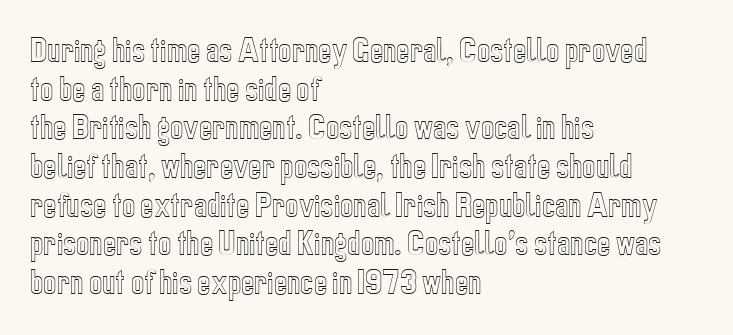
The image shows 28 px condensed type, upright; set left-aligned, normal line spacing (1.38x), normal letter spacing, not underlined; a medium x-height.
